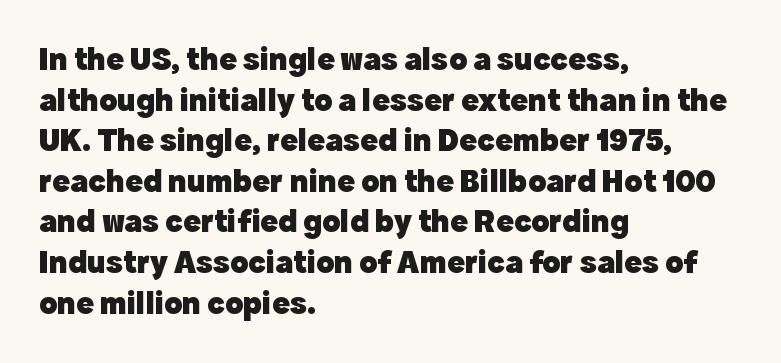
Q: Is the text bold? A: Yes.
Q: Is the text italic (slanted)? A: No, it is upright.
Q: Is the typeface a serif or a sans-serif typeface? A: Sans-serif.
Q: Is the text underlined? A: No.
Q: How is the paragraph aligned? A: Left-aligned.
Q: Is the spacing between letters normal or unusually wide? A: Normal.
Q: Width (condensed, normal, or wide)? A: Normal.
Q: x-height? A: Medium.
Q: Monospaced? A: No.
